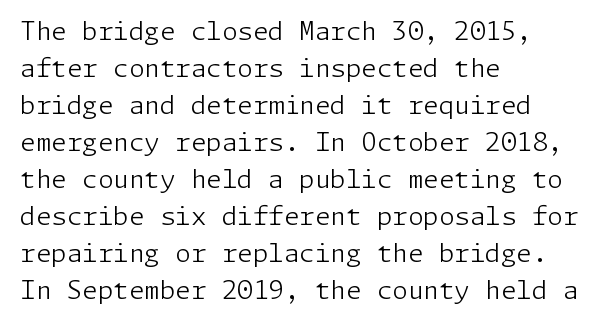
{"italic": "no", "bold": "no", "underline": "no", "align": "left", "line_spacing": "normal", "line_spacing_ratio": 1.48, "letter_spacing": "normal", "letter_spacing_em": 0.0, "glyph_px": 25}
